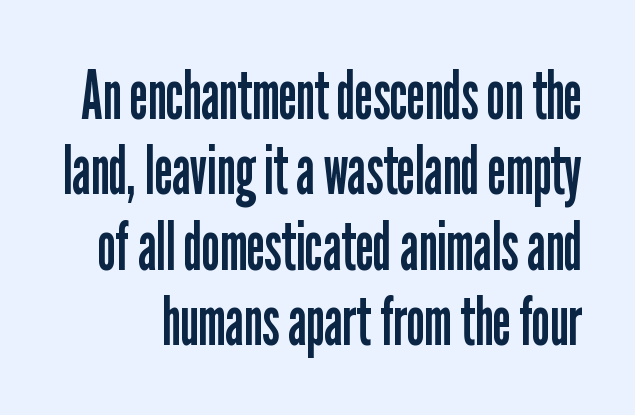
You could not count columns in this text — the font is proportionally spaced. Observe the ordinary spacing: letters are neighbours, not strangers. The rendering shows plain stroke endings on the letterforms — a sans-serif design. Stroke mass is kept to a normal reading level or below. These lines huddle together more closely than default settings would place them. Every stem runs plumb, perpendicular to the baseline.
